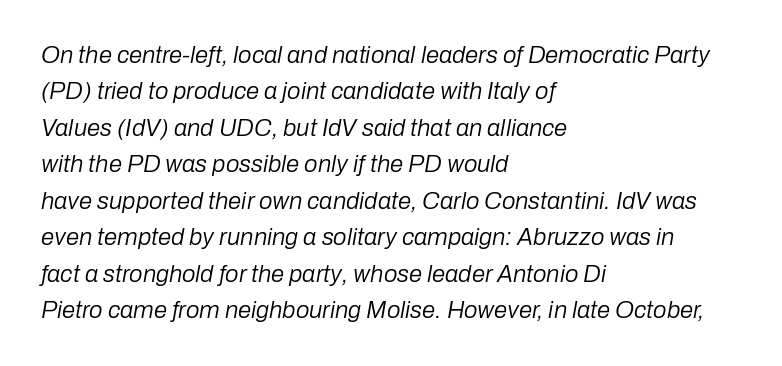
The image shows 24 px text type, italic (leaning right); set left-aligned, normal line spacing (1.52x), normal letter spacing, not underlined.
